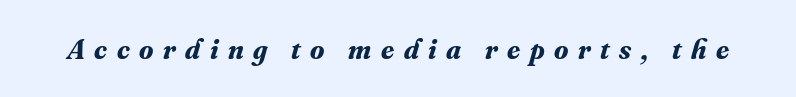
The image shows 29 px bold serif type, italic (leaning right); set unusually wide letter spacing (+0.33 em), not underlined; medium stroke contrast and a small x-height.
